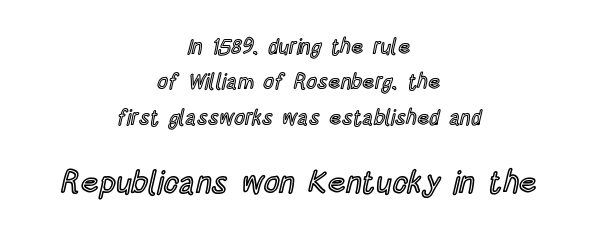
Honestly, the letter spacing is just normal — you wouldn't notice it. Reading down the column, the eye jumps a familiar distance to each next line. Here the designer chose a conventional face with non-uniform glyph widths. The face used here appears at its bigger size in the lower chunk.
